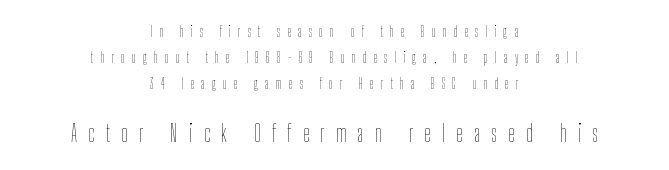
{"italic": "no", "bold": "no", "underline": "no", "align": "center", "line_spacing_ratio": 1.84, "letter_spacing": "wide", "letter_spacing_em": 0.49, "larger_block": "second", "size_ratio": 1.64, "glyph_px": 23}
